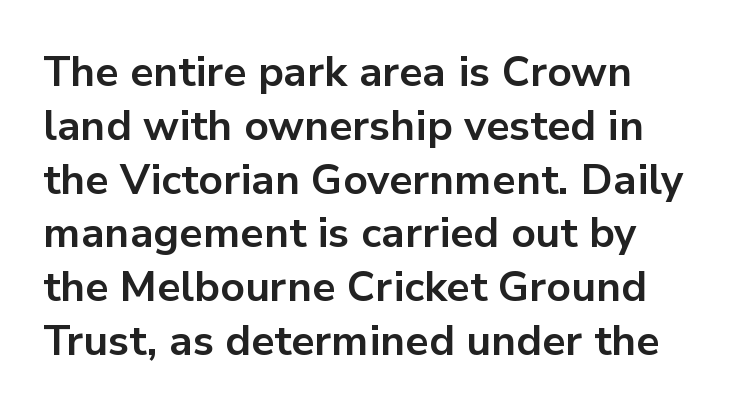
Here the glyphs are tracked normally, forming tight word shapes. The face used here is a sans, in the tradition of grotesques and geometrics. Proportional: the letters do not fall into vertical columns. This rendering uses left alignment, leaving the right contour irregular.
